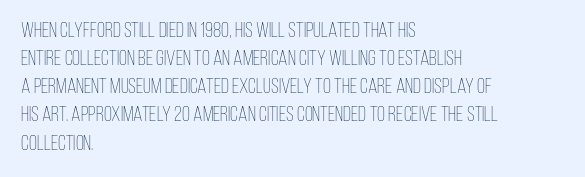
The image shows 21 px text type, upright; set left-aligned, normal line spacing (1.34x), normal letter spacing, not underlined.
